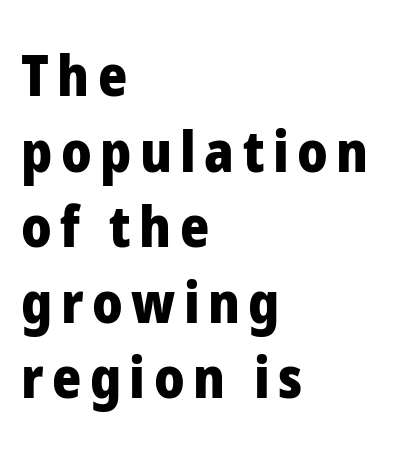
{"serif": "no", "italic": "no", "bold": "yes", "weight": "heavy", "width": "normal", "stroke_contrast": "low", "x_height": "medium", "monospaced": "no", "underline": "no", "align": "left", "line_spacing": "normal", "line_spacing_ratio": 1.35, "glyph_px": 56}
